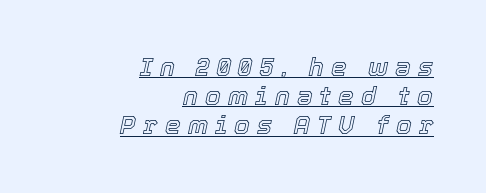
Tall strokes in this sample are angled rather than plumb. The rendering anchors every line to the right-hand side. Between one letter and the next there's a generous, obvious gap. Caption: lettering with a line underneath.
